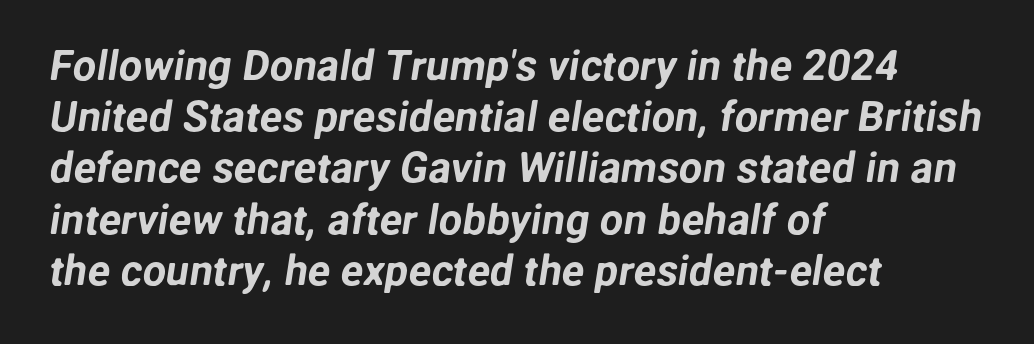
The image shows 42 px sans-serif type; set left-aligned, line spacing 1.22x, normal letter spacing, not underlined; low stroke contrast and a medium x-height.
